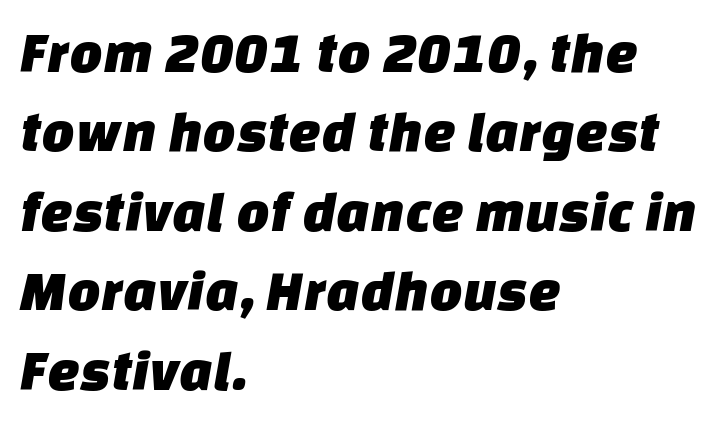
The image shows 58 px sans-serif type; set left-aligned, normal line spacing (1.37x), normal letter spacing, not underlined; low stroke contrast and a large x-height.
